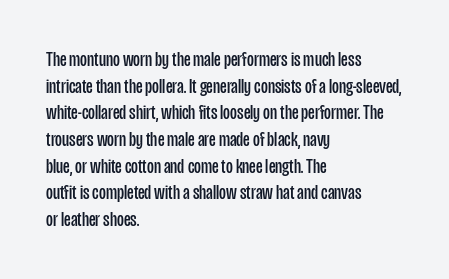
Q: Is the text bold? A: No.
Q: Is the text italic (slanted)? A: No, it is upright.
Q: Is the text underlined? A: No.
Q: How is the paragraph aligned? A: Left-aligned.
Q: Is the spacing between letters normal or unusually wide? A: Normal.
Q: Is the spacing between lines tight, normal or loose? A: Normal.
